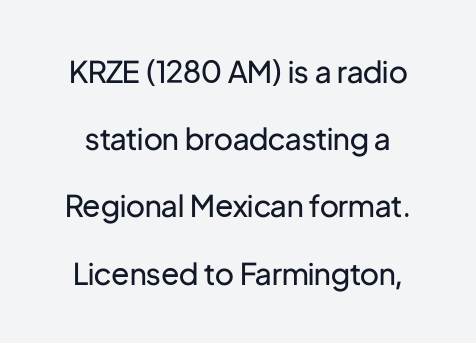
This is the regular roman posture of the typeface. Note the varied advance widths — an 'i' is clearly narrower than an 'm'. Airy leading. Type style note: lacks serifs. Weight: regular or lighter.
